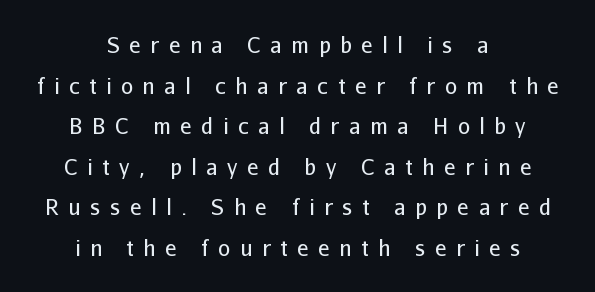
{"italic": "no", "bold": "no", "underline": "no", "align": "center", "line_spacing": "loose", "line_spacing_ratio": 1.93, "letter_spacing": "wide", "letter_spacing_em": 0.47, "glyph_px": 21}
